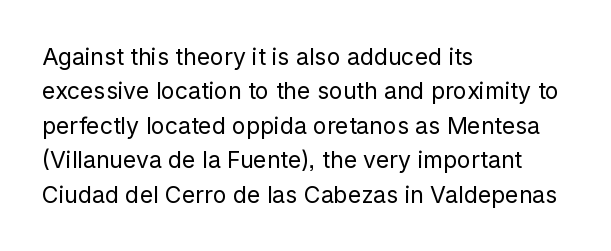
Observe the ordinary spacing: letters are neighbours, not strangers. Only glyphs here, with clear space below each row. Honestly, the row spacing looks completely unremarkable. No letter is thick-stroked: the sample isn't bold.
